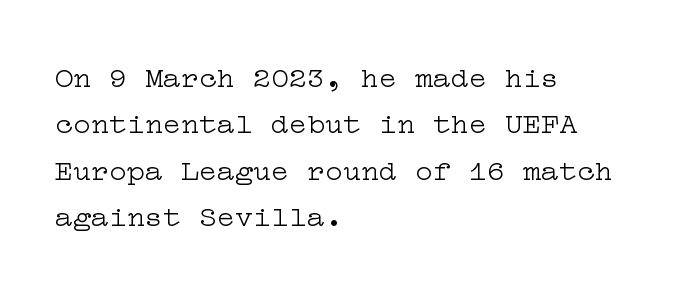
Q: Is the text bold? A: No.
Q: Is the text italic (slanted)? A: No, it is upright.
Q: Is the typeface a serif or a sans-serif typeface? A: Serif.
Q: Is the text underlined? A: No.
Q: How is the paragraph aligned? A: Left-aligned.
Q: Is the spacing between letters normal or unusually wide? A: Normal.
Q: Is the spacing between lines tight, normal or loose? A: Normal.
Q: Width (condensed, normal, or wide)? A: Wide.
Q: Stroke contrast? A: Low.
Q: x-height? A: Medium.
